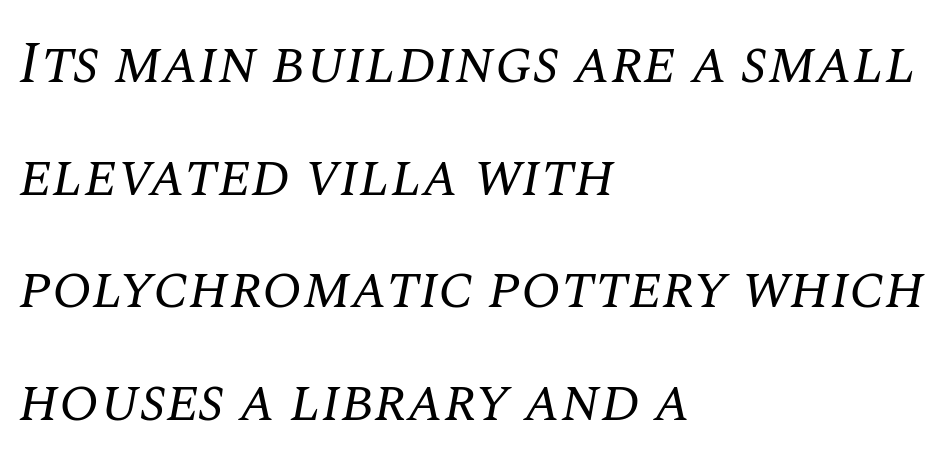
Underline: absent. Is the block centered? No — it sits flush against the left margin. No extra tracking has been applied to these lines. Does the leading feel generous? Absolutely, it's lavish. The letters advance in unequal steps, a hallmark of proportional type. Compared with a typical body face, this is equally light or lighter still.
